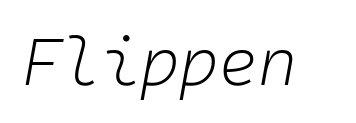
Q: Is the text bold? A: No.
Q: Is the text italic (slanted)? A: Yes, it leans right by about 10 degrees.
Q: Is the text underlined? A: No.
Q: Is the spacing between letters normal or unusually wide? A: Normal.
Q: Width (condensed, normal, or wide)? A: Normal.
Q: Stroke contrast? A: Low.
Q: x-height? A: Medium.
